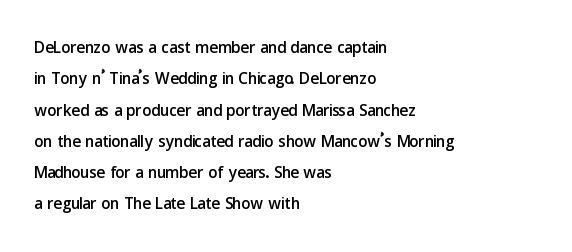
The passage shown is not underscored anywhere. The line texture is even and compact thanks to regular tracking. Nope, not italic — everything's standing straight. Each line starts at the same left margin while the right side varies. Notice how descenders clear the ascenders below comfortably — that's standard leading.
